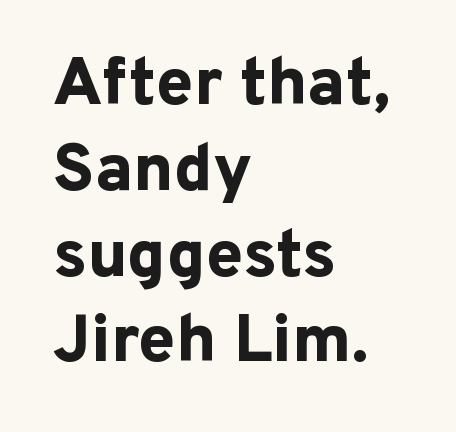
Every row of glyphs begins at an identical x-position on the left. Heavy-handed strokes throughout: this text is bold. Check where the strokes stop: nothing finishes them off — pure sans. Unlike italic type, these characters show no tilt at all.
